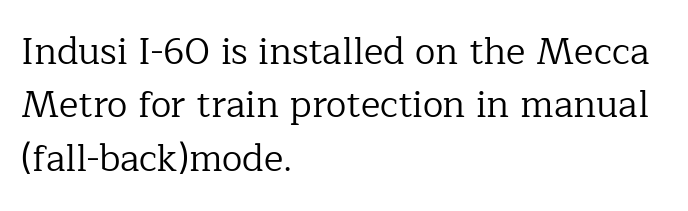
{"serif": "yes", "italic": "no", "bold": "no", "weight": "regular", "width": "normal", "stroke_contrast": "low", "x_height": "medium", "monospaced": "no", "underline": "no", "align": "left", "line_spacing": "normal", "line_spacing_ratio": 1.44, "letter_spacing": "normal", "letter_spacing_em": 0.0, "glyph_px": 37}
